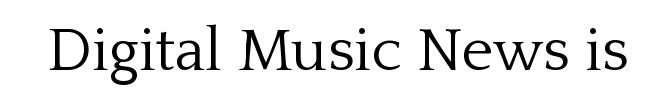
Q: Is the text bold? A: No.
Q: Is the text italic (slanted)? A: No, it is upright.
Q: Is the typeface a serif or a sans-serif typeface? A: Serif.
Q: Is the text underlined? A: No.
Q: Is the spacing between letters normal or unusually wide? A: Normal.
Q: Width (condensed, normal, or wide)? A: Normal.
Q: Stroke contrast? A: Low.
Q: x-height? A: Medium.
Q: Monospaced? A: No.
